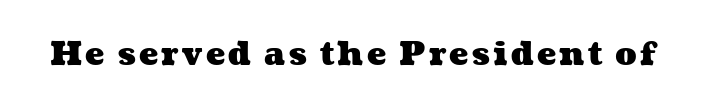
Clear beneath every line of the passage. Notice how thick the strokes are: this is what a full bold looks like. Do the characters align in a grid? No, the font is proportional.
